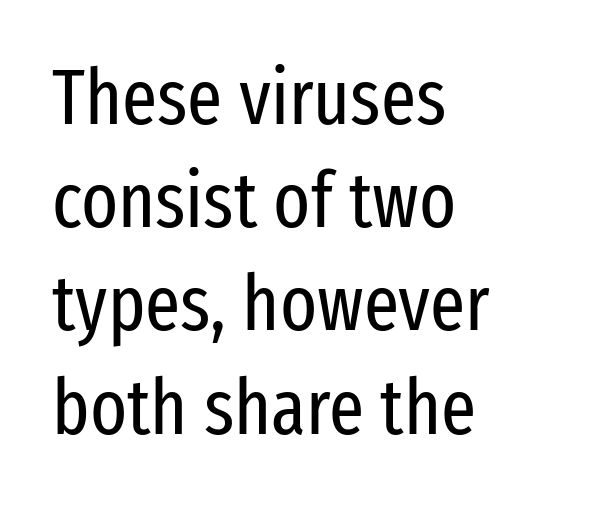
The image shows 77 px regular-weight, condensed sans-serif type, upright; set left-aligned, normal line spacing (1.34x), normal letter spacing, not underlined; low stroke contrast and a medium x-height.
